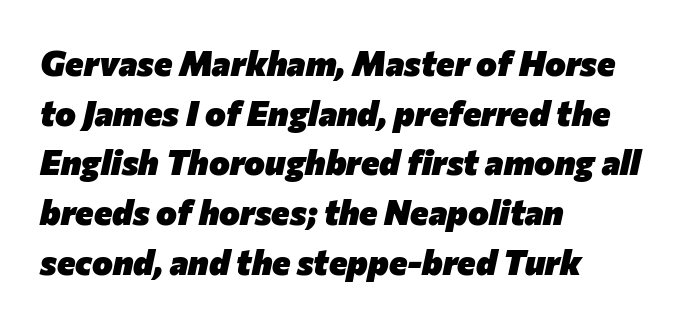
{"italic": "yes", "lean": "right", "slant_degrees": 12, "bold": "yes", "weight": "heavy", "width": "normal", "stroke_contrast": "low", "x_height": "medium", "monospaced": "no", "underline": "no", "align": "left", "line_spacing": "normal", "line_spacing_ratio": 1.42, "letter_spacing": "normal", "letter_spacing_em": 0.0, "glyph_px": 35}
